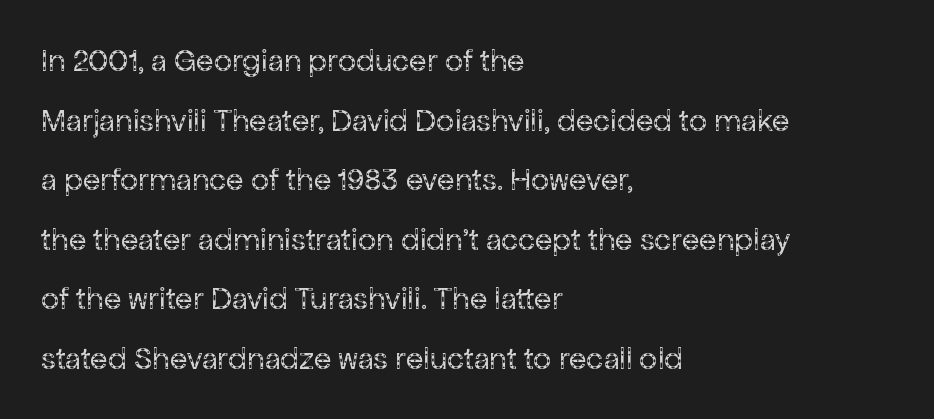
One-word summary of the alignment: left. The font family rendered here belongs to the sans-serif group. The tracking reads as untouched default to a designer's eye. The passage shown is typed in a proportional face where columns would drift. The font is comparable to plain body text, perhaps lighter.
